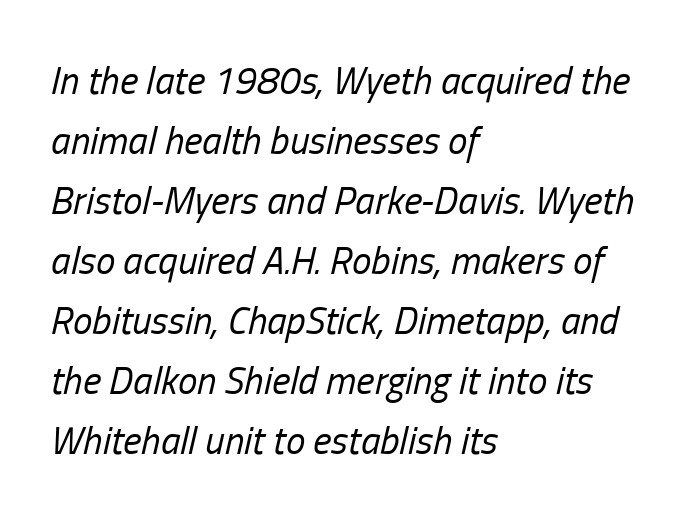
{"italic": "yes", "lean": "right", "slant_degrees": 13, "bold": "no", "weight": "regular", "width": "condensed", "stroke_contrast": "low", "x_height": "medium", "monospaced": "no", "underline": "no", "align": "left", "line_spacing": "normal", "line_spacing_ratio": 1.54, "letter_spacing": "normal", "letter_spacing_em": 0.0, "glyph_px": 39}
